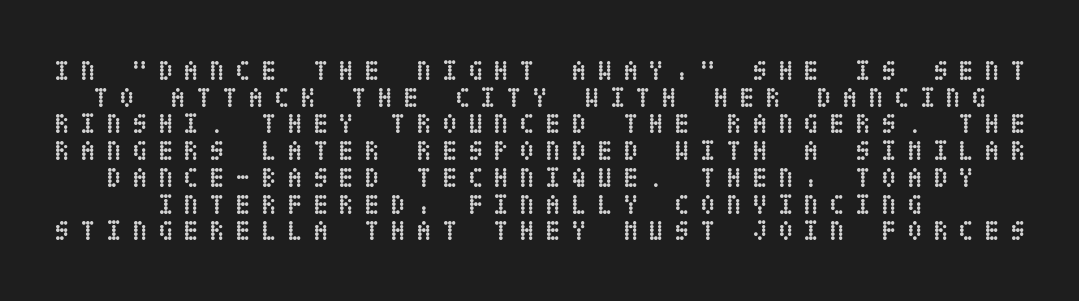
The image shows 27 px bold type, upright; set tight line spacing (0.99x), unusually wide letter spacing (+0.41 em), not underlined.
